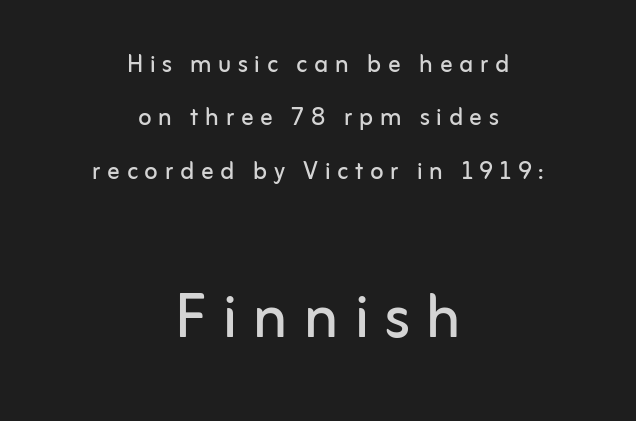
Q: Is the text bold? A: No.
Q: Is the text italic (slanted)? A: No, it is upright.
Q: Is the typeface a serif or a sans-serif typeface? A: Sans-serif.
Q: Is the text underlined? A: No.
Q: How is the paragraph aligned? A: Centered.
Q: Is the spacing between letters normal or unusually wide? A: Unusually wide.
Q: Which block of text is set in a larger size, the first (top) or the second (bottom)? A: The second (bottom) one.
Q: Width (condensed, normal, or wide)? A: Normal.
Q: Stroke contrast? A: Low.
Q: x-height? A: Medium.
Q: Monospaced? A: No.
